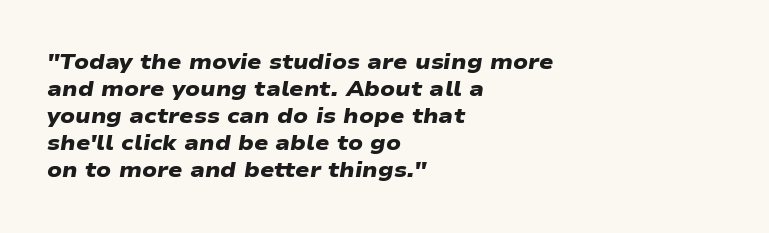
Q: Is the text bold? A: Yes.
Q: Is the text underlined? A: No.
Q: How is the paragraph aligned? A: Left-aligned.
Q: Is the spacing between letters normal or unusually wide? A: Normal.
Q: Is the spacing between lines tight, normal or loose? A: Normal.
